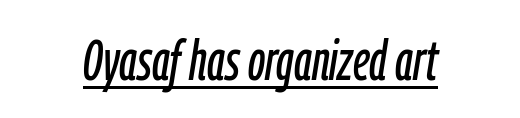
The letters advance in unequal steps, a hallmark of proportional type. These lines were composed using italics. The passage shown is underscored from start to finish. The tracking reads as untouched default to a designer's eye.
